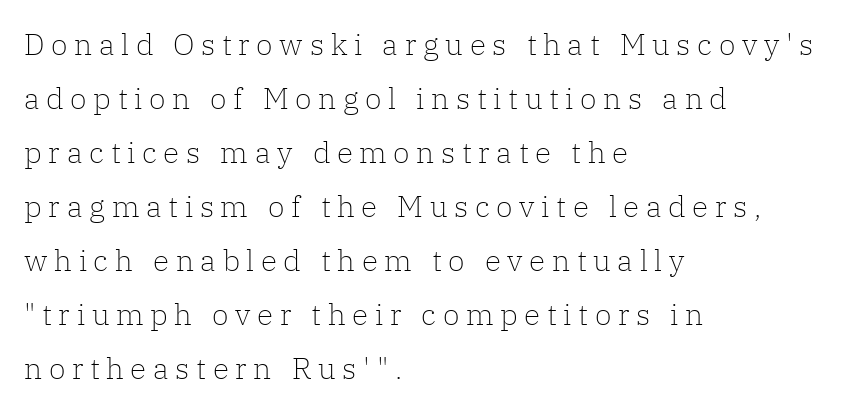
{"serif": "yes", "italic": "no", "bold": "no", "weight": "light", "width": "normal", "stroke_contrast": "low", "x_height": "medium", "monospaced": "no", "underline": "no", "align": "left", "line_spacing_ratio": 1.8, "letter_spacing": "wide", "letter_spacing_em": 0.22, "glyph_px": 30}
